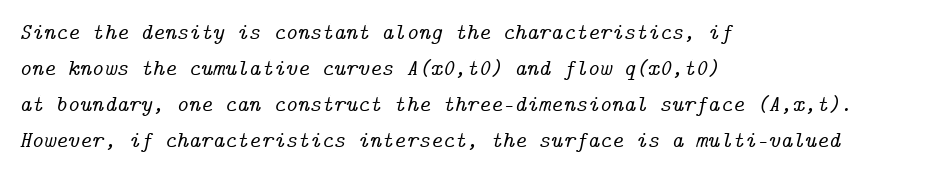
The image shows 23 px text type, italic (leaning right); set left-aligned, normal line spacing (1.57x), normal letter spacing, not underlined.
